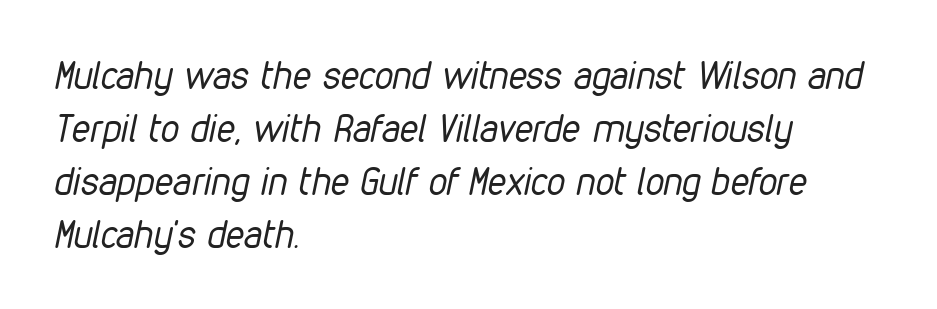
{"italic": "yes", "lean": "right", "slant_degrees": 12, "bold": "no", "weight": "regular", "width": "condensed", "stroke_contrast": "low", "x_height": "medium", "monospaced": "no", "underline": "no", "align": "left", "line_spacing": "normal", "line_spacing_ratio": 1.43, "letter_spacing": "normal", "letter_spacing_em": 0.0, "glyph_px": 37}
